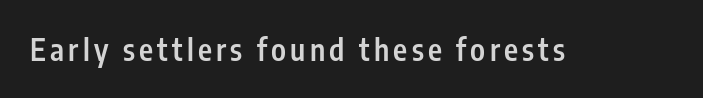
{"serif": "no", "italic": "no", "bold": "semi", "weight": "semibold", "width": "condensed", "stroke_contrast": "low", "x_height": "medium", "monospaced": "no", "underline": "no", "glyph_px": 30}
